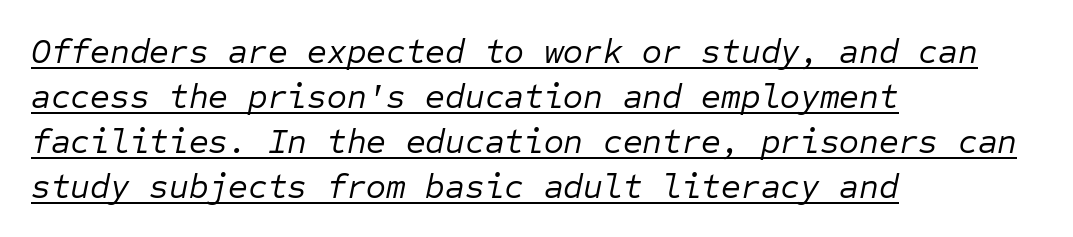
The image shows 34 px regular-weight type, italic (leaning right), monospaced; set left-aligned, normal line spacing (1.32x), normal letter spacing, underlined; low stroke contrast and a medium x-height.
